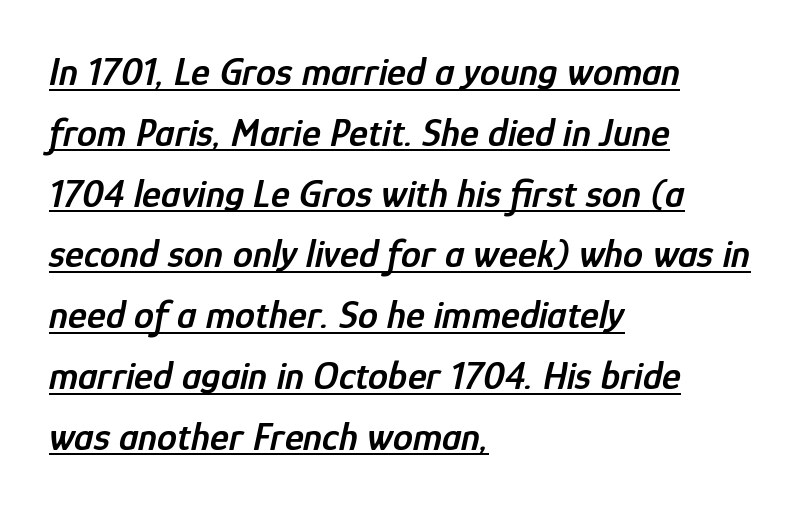
{"italic": "yes", "lean": "right", "slant_degrees": 12, "bold": "semi", "weight": "semibold", "width": "condensed", "stroke_contrast": "low", "x_height": "medium", "monospaced": "no", "underline": "yes", "align": "left", "line_spacing": "normal", "line_spacing_ratio": 1.52, "letter_spacing": "normal", "letter_spacing_em": 0.0, "glyph_px": 40}
